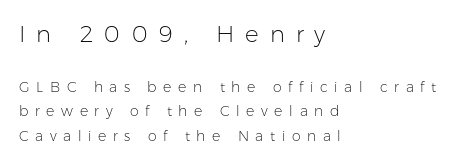
The image shows 23 px text type, upright; set left-aligned, line spacing 1.75x, unusually wide letter spacing (+0.47 em), not underlined; the first (top) block is 1.64x larger.
